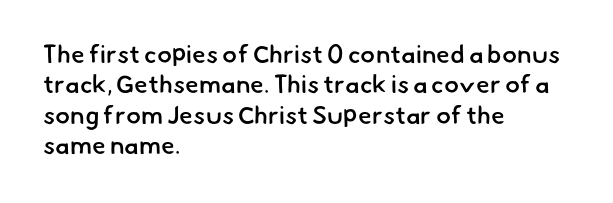
Beneath every word, the page is bare. The line texture is even and compact thanks to regular tracking. On the weight axis this lands at semibold, roughly 600. The setting favours the left margin, as ordinary paragraphs usually do.
